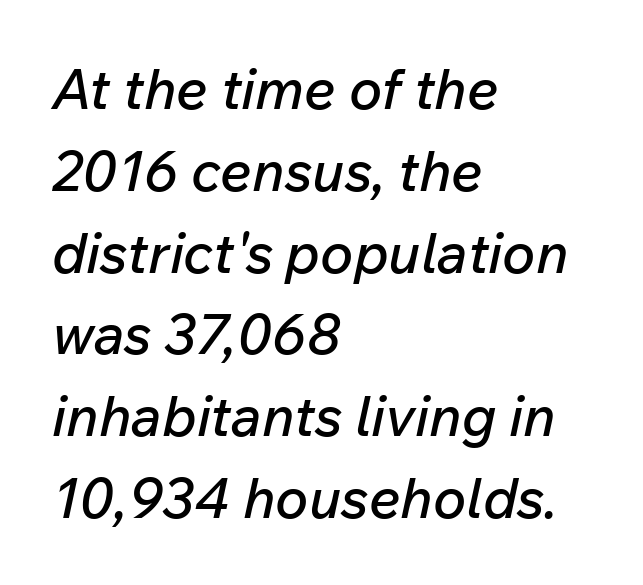
{"italic": "yes", "lean": "right", "slant_degrees": 12, "width": "normal", "stroke_contrast": "low", "x_height": "medium", "monospaced": "no", "underline": "no", "align": "left", "line_spacing": "normal", "line_spacing_ratio": 1.46, "letter_spacing": "normal", "letter_spacing_em": 0.0, "glyph_px": 56}
